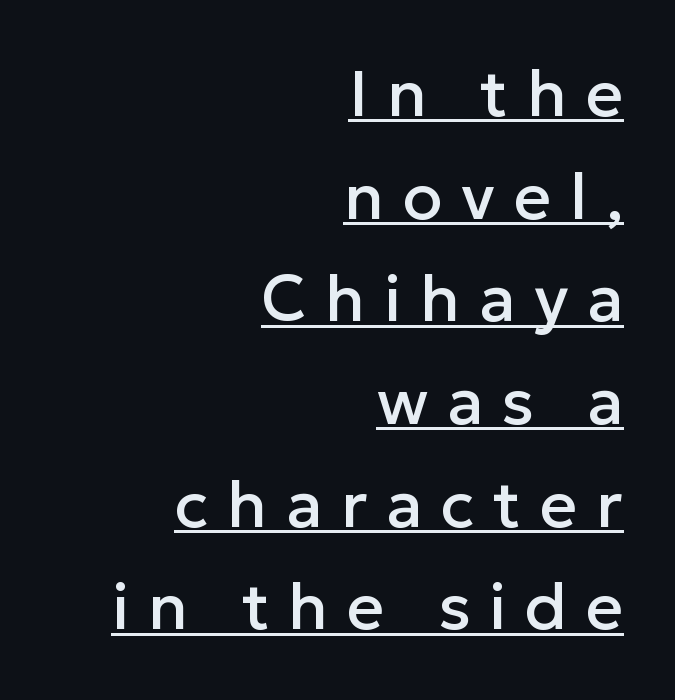
{"serif": "no", "italic": "no", "width": "normal", "stroke_contrast": "low", "x_height": "medium", "monospaced": "no", "underline": "yes", "align": "right", "line_spacing": "normal", "line_spacing_ratio": 1.58, "letter_spacing": "wide", "letter_spacing_em": 0.29, "glyph_px": 65}
